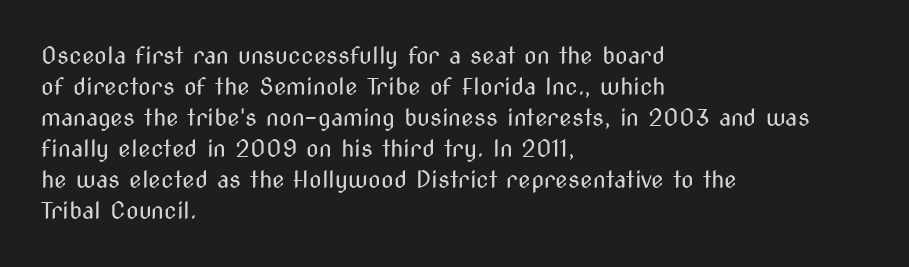
The image shows 23 px text type, upright; set left-aligned, normal line spacing (1.35x), normal letter spacing, not underlined.
